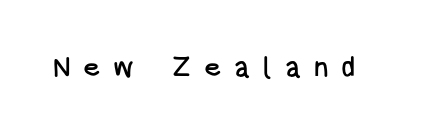
{"serif": "no", "italic": "no", "width": "condensed", "stroke_contrast": "low", "x_height": "large", "monospaced": "no", "underline": "no", "letter_spacing": "wide", "letter_spacing_em": 0.45, "glyph_px": 28}
